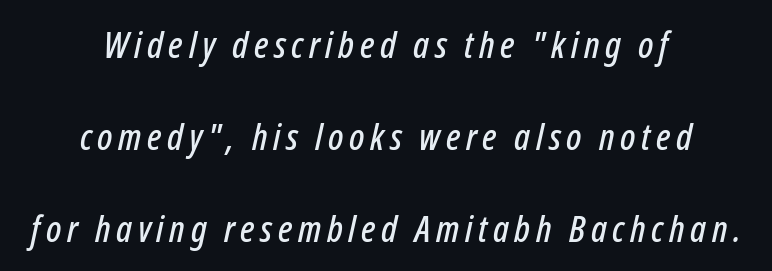
{"italic": "yes", "lean": "right", "slant_degrees": 12, "width": "condensed", "stroke_contrast": "low", "x_height": "medium", "monospaced": "no", "underline": "no", "align": "center", "line_spacing": "loose", "line_spacing_ratio": 2.48, "glyph_px": 37}
